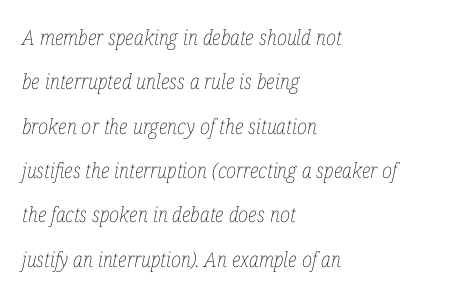
These lines stand farther apart than default settings would place them. Unbolded letterforms with no extra heft. Here the glyphs are tracked normally, forming tight word shapes. Underline: absent.
